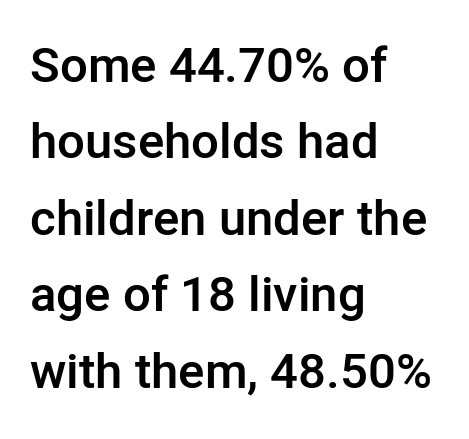
{"serif": "no", "italic": "no", "bold": "semi", "weight": "semibold", "width": "normal", "stroke_contrast": "low", "x_height": "medium", "monospaced": "no", "underline": "no", "align": "left", "line_spacing": "normal", "line_spacing_ratio": 1.56, "letter_spacing": "normal", "letter_spacing_em": 0.0, "glyph_px": 49}
